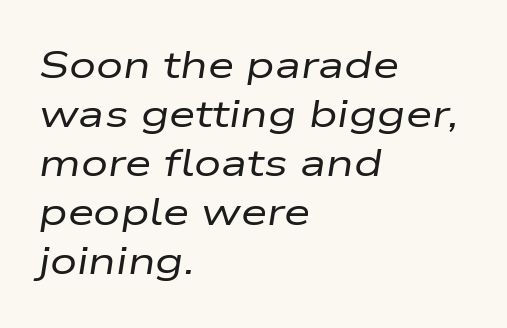
Q: Is the text bold? A: No.
Q: Is the text italic (slanted)? A: Yes, it leans right by about 9 degrees.
Q: Is the text underlined? A: No.
Q: How is the paragraph aligned? A: Left-aligned.
Q: Is the spacing between letters normal or unusually wide? A: Normal.
Q: Is the spacing between lines tight, normal or loose? A: Normal.
Q: Width (condensed, normal, or wide)? A: Wide.
Q: Stroke contrast? A: Low.
Q: x-height? A: Medium.
Q: Monospaced? A: No.
